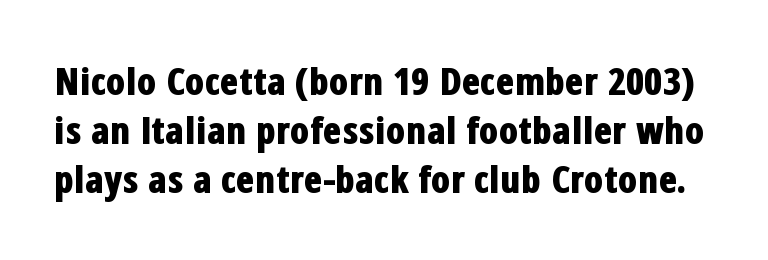
{"serif": "no", "italic": "no", "bold": "yes", "weight": "bold", "width": "condensed", "stroke_contrast": "low", "x_height": "medium", "monospaced": "no", "underline": "no", "line_spacing": "normal", "line_spacing_ratio": 1.29, "letter_spacing": "normal", "letter_spacing_em": 0.0, "glyph_px": 38}
